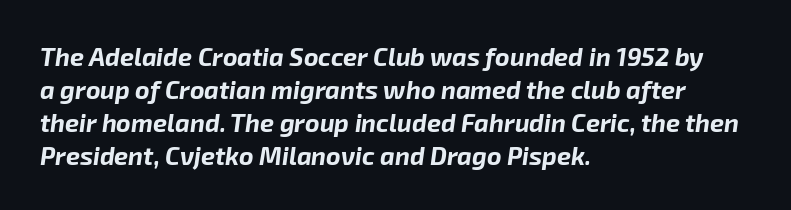
{"italic": "yes", "lean": "right", "slant_degrees": 8, "bold": "yes", "underline": "no", "align": "left", "line_spacing": "normal", "line_spacing_ratio": 1.32, "letter_spacing": "normal", "letter_spacing_em": 0.0, "glyph_px": 25}
